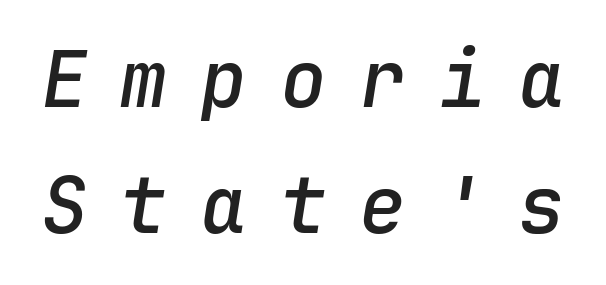
The image shows 78 px semibold type, italic (leaning right), monospaced; set normal line spacing (1.62x), unusually wide letter spacing (+0.42 em), not underlined; low stroke contrast and a medium x-height.
